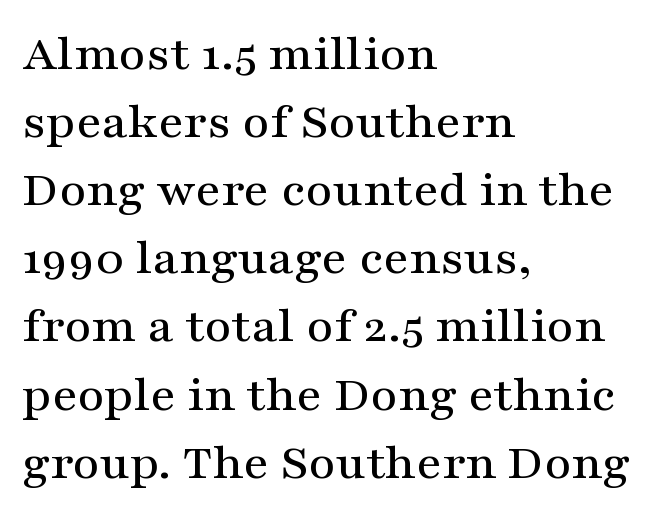
The rendering uses natural spacing where letterforms have individual widths. Regular leading. Honestly, the letter spacing is just normal — you wouldn't notice it. Check where the strokes stop: tiny serifs finish them off. Typeset ragged right — the left edge is the straight one.
